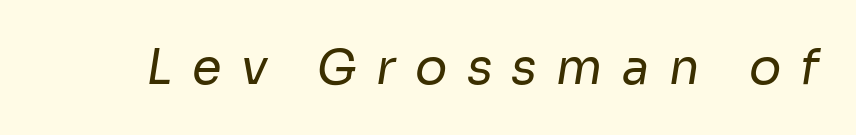
{"serif": "no", "bold": "no", "weight": "regular", "width": "normal", "stroke_contrast": "low", "x_height": "medium", "monospaced": "no", "underline": "no", "letter_spacing": "wide", "letter_spacing_em": 0.4, "glyph_px": 48}
